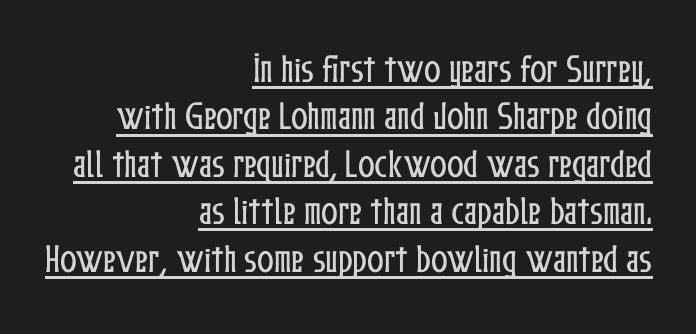
The rendering uses natural spacing where letterforms have individual widths. Caption: standard tracking, unaltered. The typography opts for an upright posture over an oblique one. The specimen includes a rule beneath the text block's lines. The paragraph shown leans on its right margin. Line spacing here is normal.
